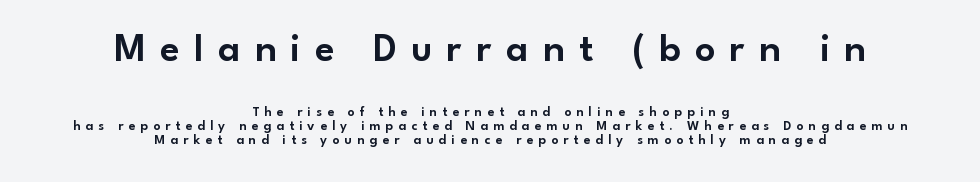
Q: Is the text italic (slanted)? A: No, it is upright.
Q: Is the typeface a serif or a sans-serif typeface? A: Sans-serif.
Q: Is the text underlined? A: No.
Q: How is the paragraph aligned? A: Centered.
Q: Is the spacing between letters normal or unusually wide? A: Unusually wide.
Q: Is the spacing between lines tight, normal or loose? A: Tight.
Q: Which block of text is set in a larger size, the first (top) or the second (bottom)? A: The first (top) one.
Q: Width (condensed, normal, or wide)? A: Normal.
Q: Stroke contrast? A: Low.
Q: x-height? A: Small.
Q: Monospaced? A: No.
